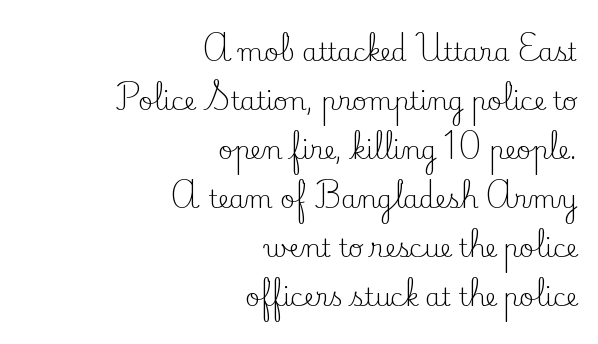
Q: Is the text bold? A: No.
Q: Is the text italic (slanted)? A: No, it is upright.
Q: Is the text underlined? A: No.
Q: How is the paragraph aligned? A: Right-aligned.
Q: Is the spacing between letters normal or unusually wide? A: Normal.
Q: Is the spacing between lines tight, normal or loose? A: Loose.
